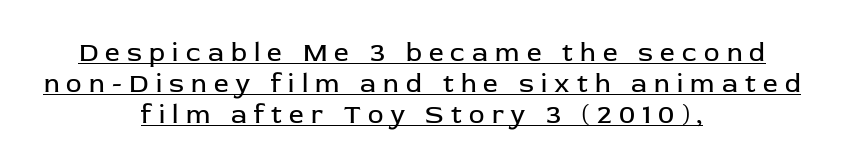
The characters are drawn with everyday or finer stroke widths. This rendering features underlined lettering. Centered paragraph, ragged on both sides. Every stem runs plumb, perpendicular to the baseline.
